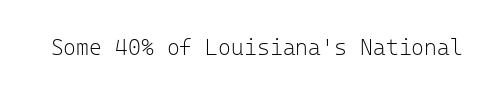
Q: Is the text bold? A: No.
Q: Is the text italic (slanted)? A: No, it is upright.
Q: Is the text underlined? A: No.
Q: Is the spacing between letters normal or unusually wide? A: Normal.
